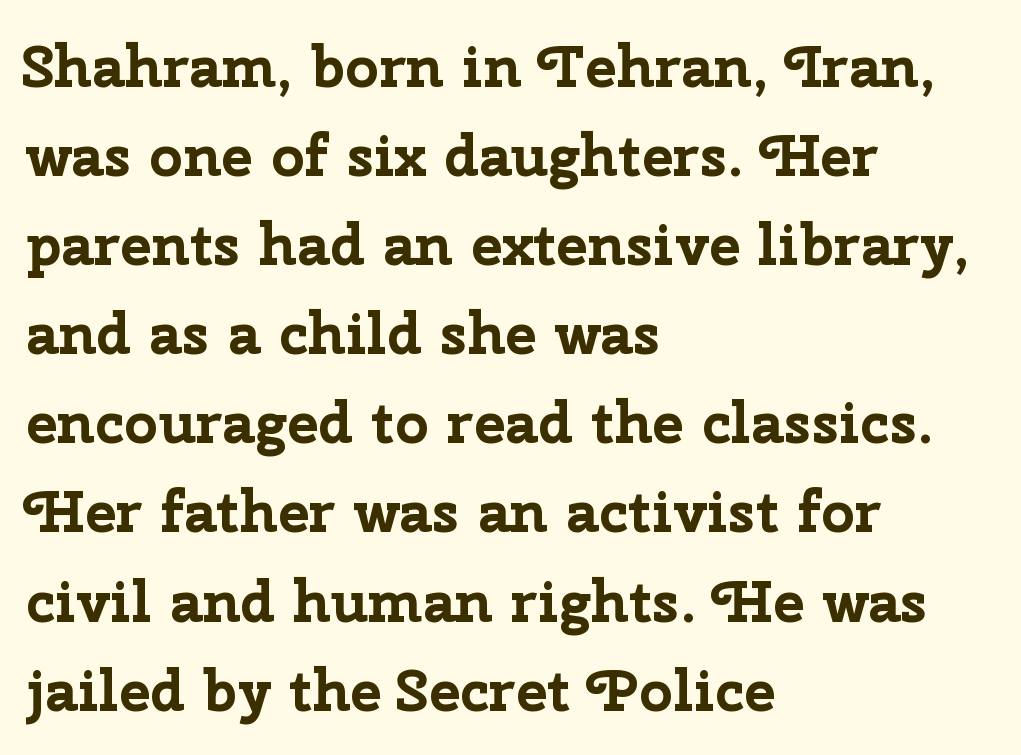
The gap between lines stays unmarked. The characters look thick and weighty, a clear bold. Every character sits straight up, as roman type does. The letters carry no serifs — their stems end cleanly without finishing strokes. These lines are rendered in a variable-pitch font. Does the leading feel generous? No, just average.
